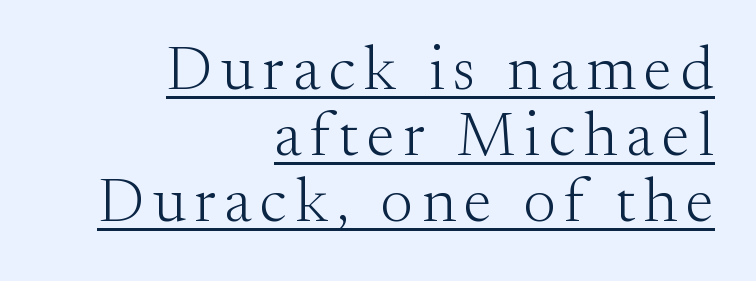
The image shows 63 px light serif type, upright; set right-aligned, tight line spacing (1.05x), underlined; medium stroke contrast and a small x-height.
